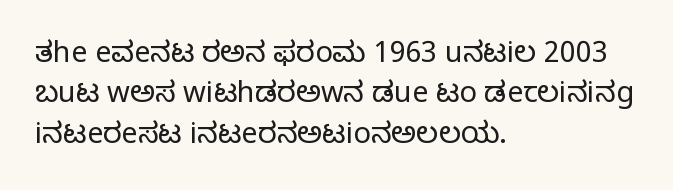
The image shows 29 px light sans-serif type, upright; set left-aligned, normal line spacing (1.39x), normal letter spacing, not underlined; low stroke contrast and a medium x-height.
